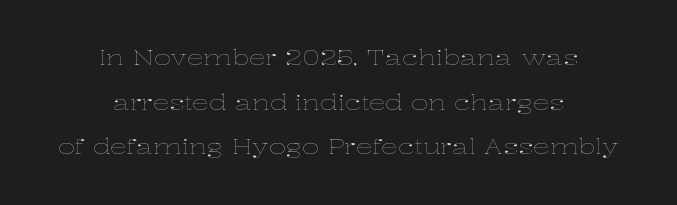
{"italic": "no", "bold": "no", "underline": "no", "align": "center", "line_spacing": "loose", "line_spacing_ratio": 2.12, "letter_spacing": "normal", "letter_spacing_em": 0.0, "glyph_px": 21}
